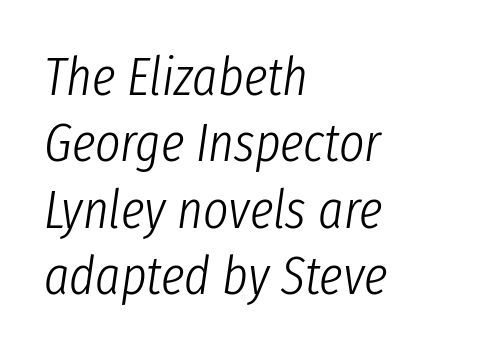
The image shows 54 px light, condensed type, italic (leaning right); set left-aligned, line spacing 1.23x, normal letter spacing, not underlined; low stroke contrast and a medium x-height.
